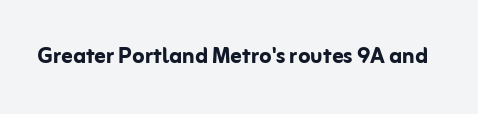
The image shows 28 px semibold sans-serif type, upright; set normal letter spacing, not underlined; low stroke contrast and a medium x-height.
